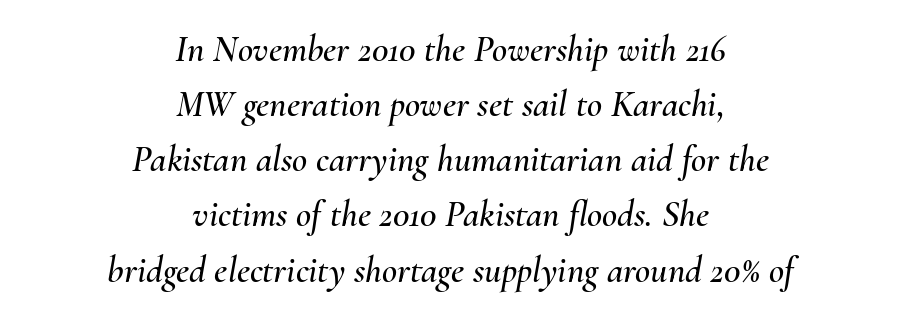
{"italic": "yes", "lean": "right", "slant_degrees": 10, "width": "normal", "stroke_contrast": "medium", "x_height": "small", "monospaced": "no", "underline": "no", "align": "center", "line_spacing": "normal", "line_spacing_ratio": 1.49, "letter_spacing": "normal", "letter_spacing_em": 0.0, "glyph_px": 37}
